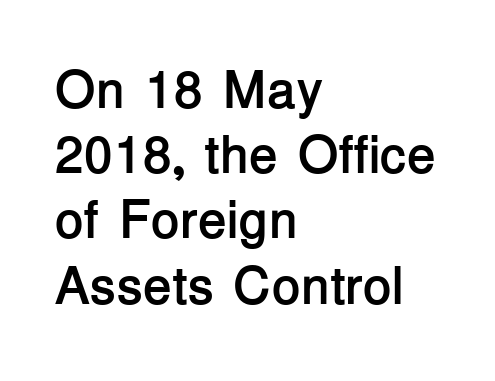
{"serif": "no", "italic": "no", "bold": "yes", "weight": "semibold", "width": "normal", "stroke_contrast": "low", "x_height": "medium", "monospaced": "no", "underline": "no", "align": "left", "line_spacing_ratio": 1.23, "letter_spacing": "normal", "letter_spacing_em": 0.0, "glyph_px": 53}
